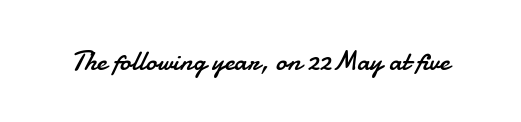
{"serif": "no", "bold": "no", "weight": "regular", "width": "normal", "stroke_contrast": "low", "x_height": "small", "monospaced": "no", "underline": "no", "letter_spacing": "normal", "letter_spacing_em": 0.0, "glyph_px": 28}
